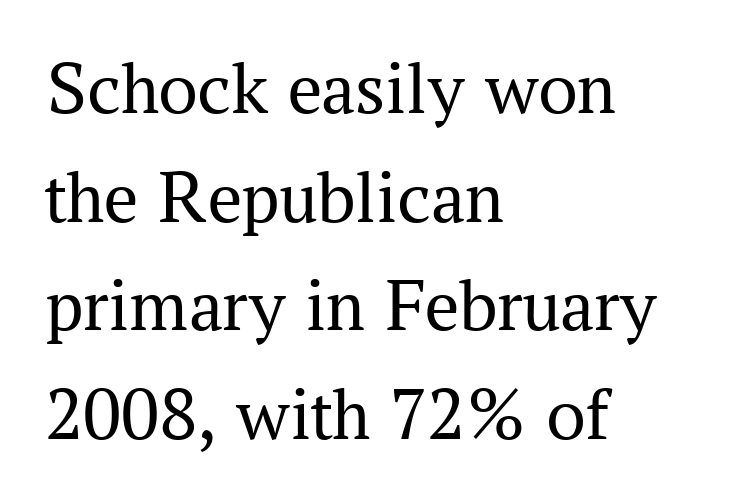
Q: Is the text bold? A: No.
Q: Is the text italic (slanted)? A: No, it is upright.
Q: Is the typeface a serif or a sans-serif typeface? A: Serif.
Q: Is the text underlined? A: No.
Q: How is the paragraph aligned? A: Left-aligned.
Q: Is the spacing between letters normal or unusually wide? A: Normal.
Q: Is the spacing between lines tight, normal or loose? A: Normal.
Q: Width (condensed, normal, or wide)? A: Normal.
Q: Stroke contrast? A: Medium.
Q: x-height? A: Medium.
Q: Monospaced? A: No.
